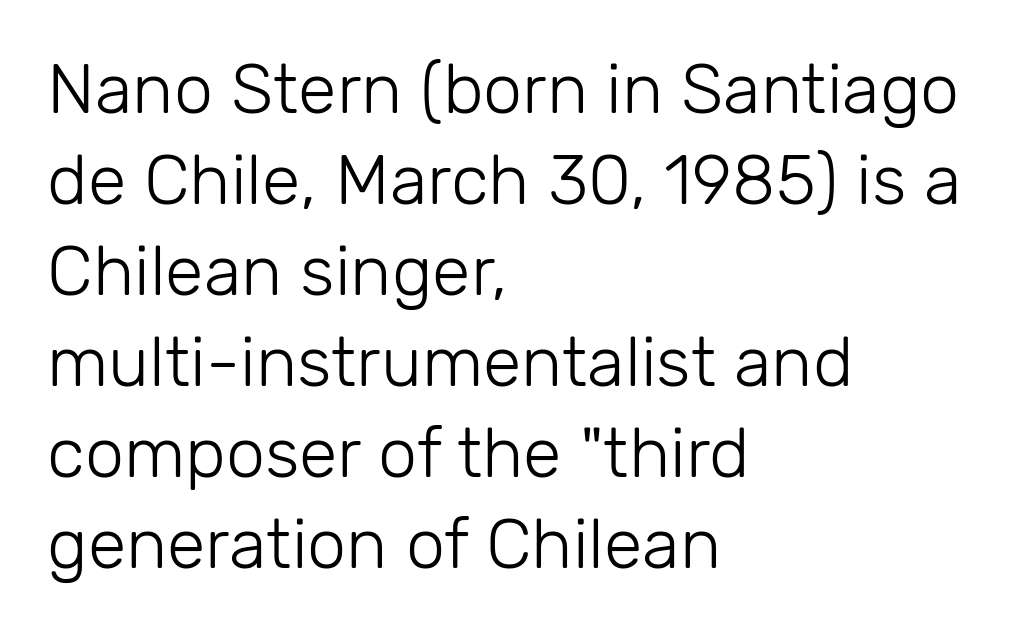
Note the varied advance widths — an 'i' is clearly narrower than an 'm'. Look at the bottom of the vertical strokes: they stop flat, with no serifs. Stems and bowls with no extra thickness — not bold. Normally led — the rows are evenly, conventionally spaced.
